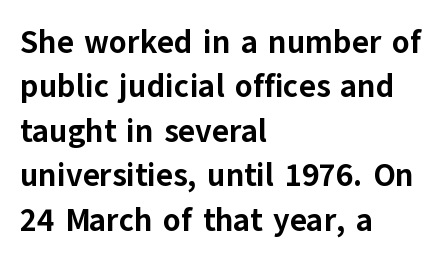
The image shows 32 px bold sans-serif type, upright; set left-aligned, normal line spacing (1.39x), normal letter spacing, not underlined; low stroke contrast and a medium x-height.
